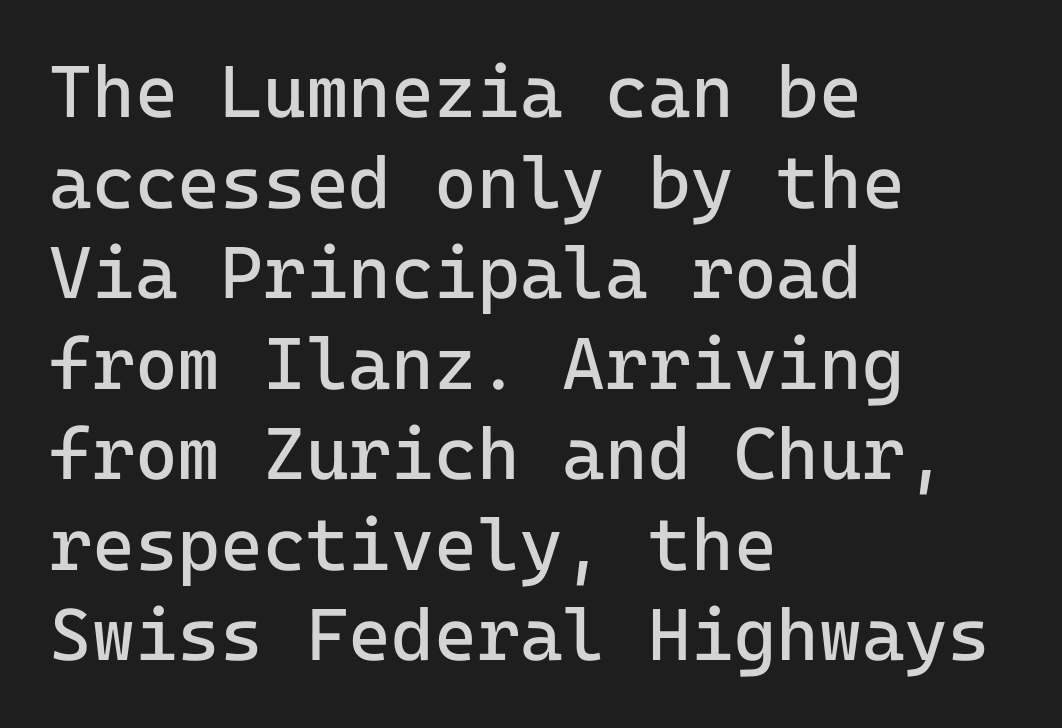
{"serif": "no", "italic": "no", "bold": "no", "weight": "regular", "width": "normal", "stroke_contrast": "low", "x_height": "medium", "monospaced": "yes", "underline": "no", "align": "left", "line_spacing_ratio": 1.24, "letter_spacing": "normal", "letter_spacing_em": 0.0, "glyph_px": 73}
